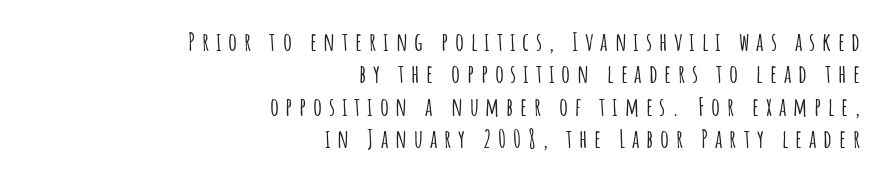
Q: Is the text italic (slanted)? A: No, it is upright.
Q: Is the text underlined? A: No.
Q: How is the paragraph aligned? A: Right-aligned.
Q: Is the spacing between letters normal or unusually wide? A: Unusually wide.
Q: Is the spacing between lines tight, normal or loose? A: Normal.
